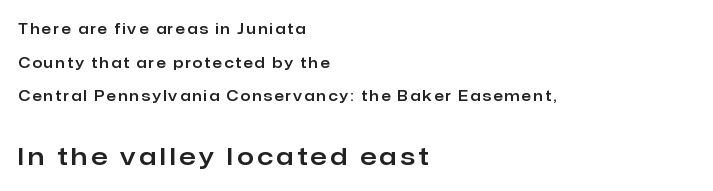
The image shows 24 px text type, upright; set left-aligned, loose line spacing (2.4x), not underlined; the second (bottom) block is 1.71x larger.
